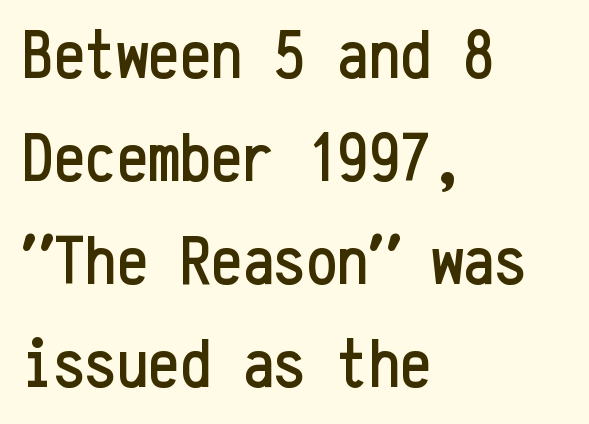
The paragraph has a hard left edge and a soft right edge. Students, observe: this is what conventionally led text looks like. Beneath every word, the page is bare. Rendered with straight, roman letterforms. The letterforms sit shoulder to shoulder at normal distance. Font category for this specimen: sans-serif.
